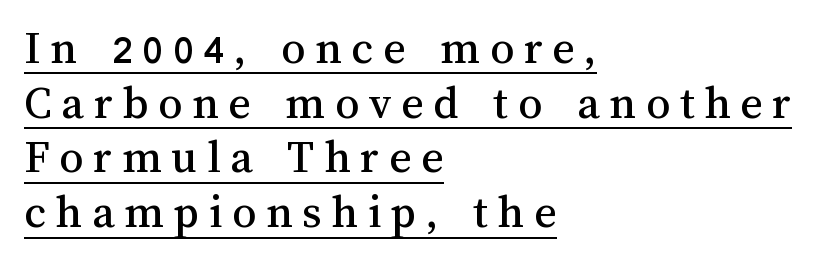
The image shows 48 px text type, upright; set left-aligned, tight line spacing (1.14x), unusually wide letter spacing (+0.2 em), underlined; medium stroke contrast and a medium x-height.
